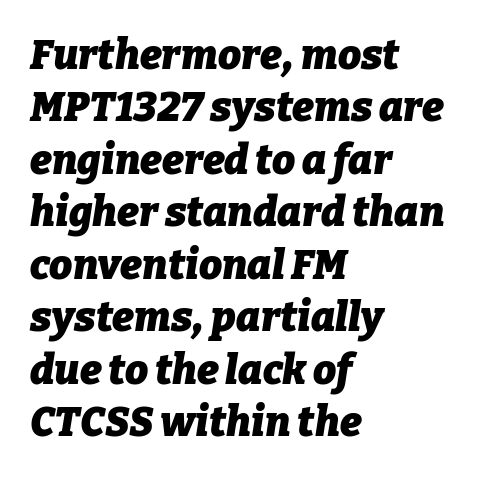
The image shows 41 px heavy type, italic (leaning right); set left-aligned, normal line spacing (1.28x), normal letter spacing, not underlined; low stroke contrast and a medium x-height.
